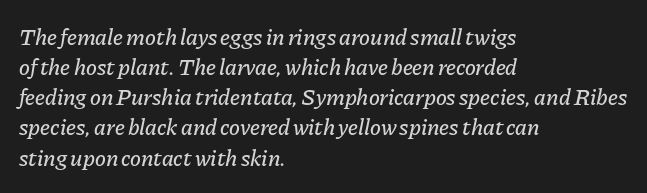
The letters sit at their default tracking, neither squeezed nor spread. The lettering tilts uniformly, giving the passage an italic look. These lines are set flush left with a ragged right edge. This sample keeps an unexceptional amount of space between lines. The baseline area is clear.
